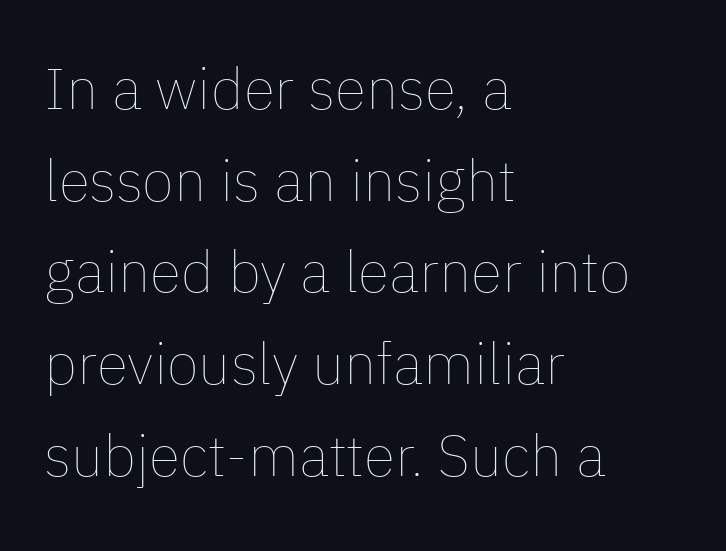
The image shows 58 px thin type, upright; set left-aligned, normal line spacing (1.58x), normal letter spacing, not underlined; low stroke contrast and a medium x-height.
